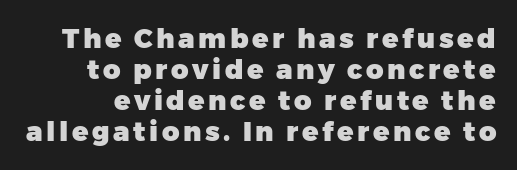
{"italic": "no", "bold": "yes", "underline": "no", "line_spacing": "tight", "line_spacing_ratio": 1.15, "glyph_px": 27}
